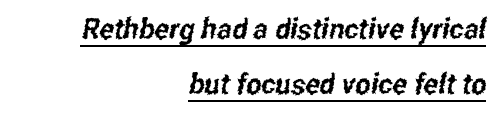
Q: Is the typeface a serif or a sans-serif typeface? A: Sans-serif.
Q: Is the text underlined? A: Yes.
Q: How is the paragraph aligned? A: Right-aligned.
Q: Is the spacing between letters normal or unusually wide? A: Normal.
Q: Is the spacing between lines tight, normal or loose? A: Loose.
Q: Width (condensed, normal, or wide)? A: Condensed.
Q: Stroke contrast? A: Low.
Q: x-height? A: Medium.
Q: Monospaced? A: No.
